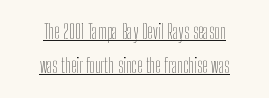
Notice how the passage keeps no hard edge, just a central spine. Ink coverage per letter is moderate at most. The rendering keeps characters at their native spacing. Posture: straight, roman, zero tilt. Each line of the rendering has a horizontal stroke beneath the glyphs.
